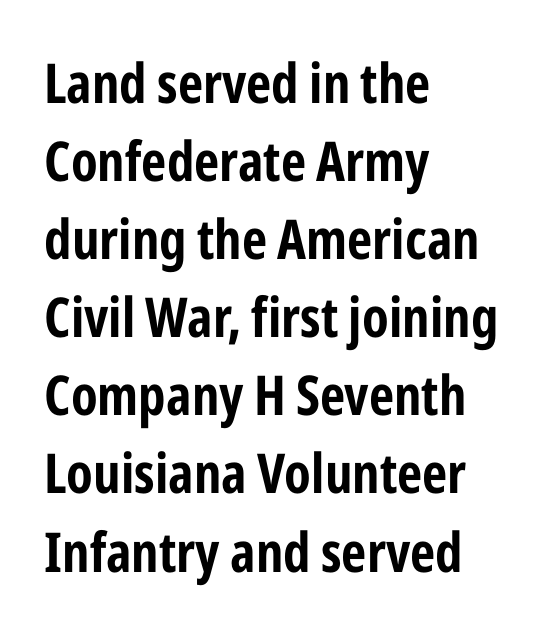
Q: Is the text italic (slanted)? A: No, it is upright.
Q: Is the typeface a serif or a sans-serif typeface? A: Sans-serif.
Q: Is the text underlined? A: No.
Q: How is the paragraph aligned? A: Left-aligned.
Q: Is the spacing between letters normal or unusually wide? A: Normal.
Q: Is the spacing between lines tight, normal or loose? A: Normal.
Q: Width (condensed, normal, or wide)? A: Condensed.
Q: Stroke contrast? A: Low.
Q: x-height? A: Medium.
Q: Monospaced? A: No.
